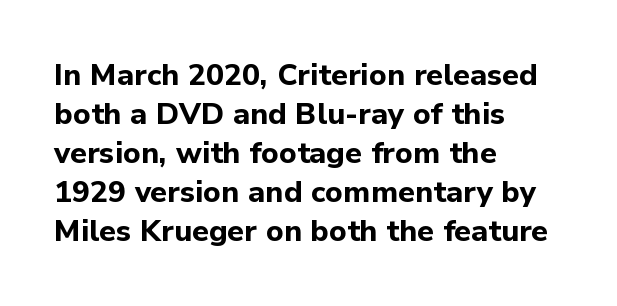
{"serif": "no", "italic": "no", "bold": "yes", "weight": "bold", "width": "normal", "stroke_contrast": "low", "x_height": "medium", "monospaced": "no", "underline": "no", "align": "left", "line_spacing": "normal", "line_spacing_ratio": 1.3, "letter_spacing": "normal", "letter_spacing_em": 0.0, "glyph_px": 30}
